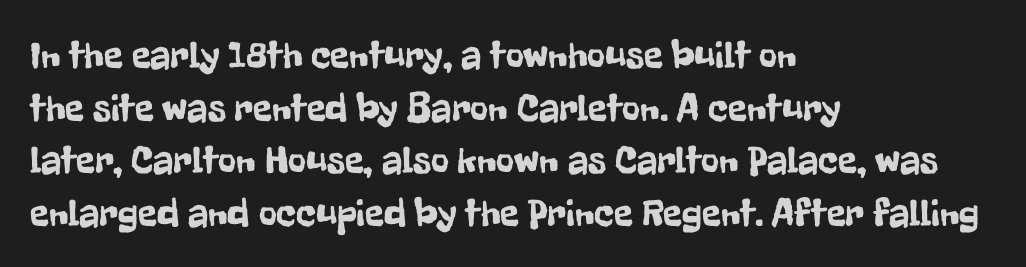
Q: Is the text italic (slanted)? A: No, it is upright.
Q: Is the typeface a serif or a sans-serif typeface? A: Sans-serif.
Q: Is the text underlined? A: No.
Q: How is the paragraph aligned? A: Left-aligned.
Q: Is the spacing between letters normal or unusually wide? A: Normal.
Q: Is the spacing between lines tight, normal or loose? A: Normal.
Q: Width (condensed, normal, or wide)? A: Condensed.
Q: Stroke contrast? A: Low.
Q: x-height? A: Medium.
Q: Monospaced? A: No.
